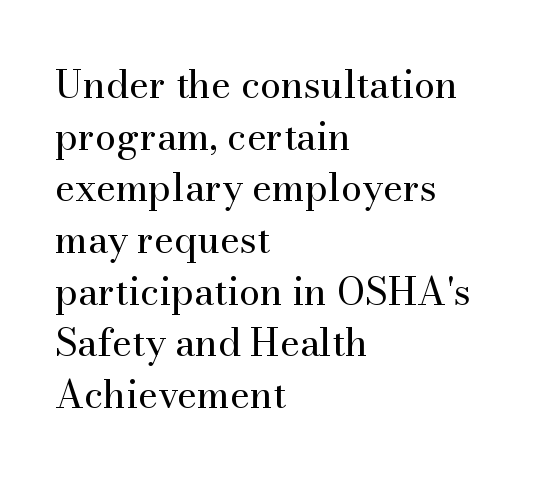
{"serif": "yes", "italic": "no", "bold": "no", "weight": "regular", "width": "normal", "stroke_contrast": "medium", "x_height": "small", "monospaced": "no", "underline": "no", "align": "left", "line_spacing": "normal", "line_spacing_ratio": 1.36, "letter_spacing": "normal", "letter_spacing_em": 0.0, "glyph_px": 38}
